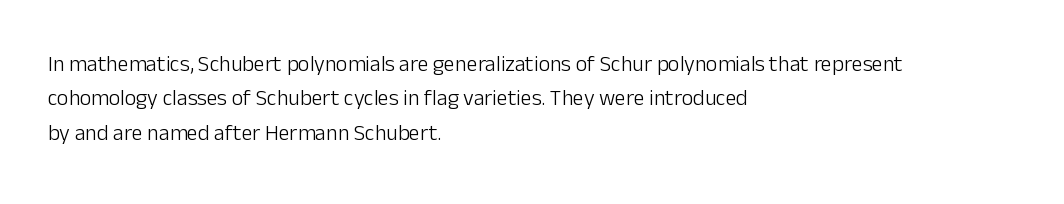
{"italic": "no", "bold": "no", "underline": "no", "align": "left", "line_spacing": "normal", "line_spacing_ratio": 1.56, "letter_spacing": "normal", "letter_spacing_em": 0.0, "glyph_px": 22}
